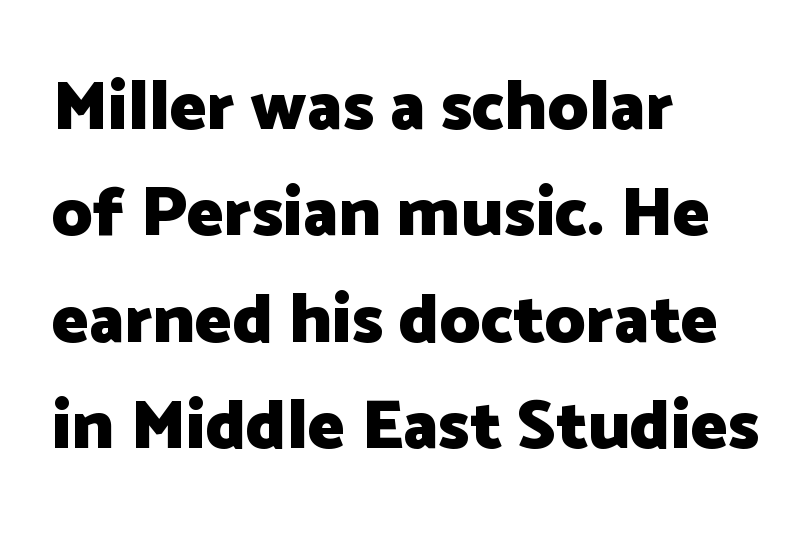
{"serif": "no", "italic": "no", "bold": "yes", "weight": "heavy", "width": "normal", "stroke_contrast": "low", "x_height": "medium", "monospaced": "no", "underline": "no", "align": "left", "line_spacing": "normal", "line_spacing_ratio": 1.52, "letter_spacing": "normal", "letter_spacing_em": 0.0, "glyph_px": 70}
